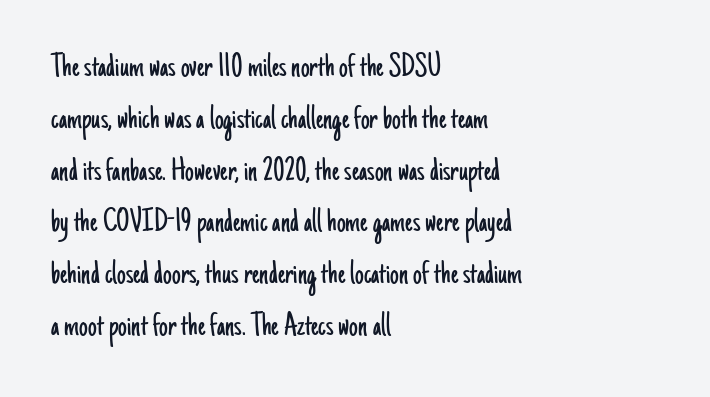
Look at the tracking — it's just the regular setting, nothing added. No letter is thick-stroked: the sample isn't bold. This is the regular roman posture of the typeface. This sample is left-justified, so line endings fall wherever the words run out. What's the leading like? Ordinary, nothing unusual.
